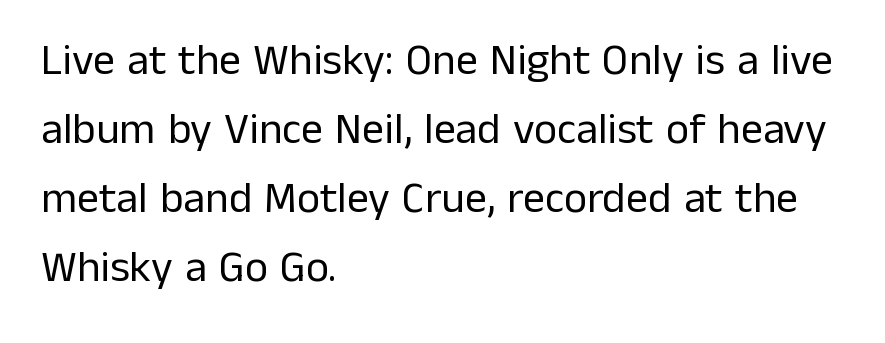
{"serif": "no", "italic": "no", "bold": "no", "weight": "regular", "width": "normal", "stroke_contrast": "low", "x_height": "medium", "monospaced": "no", "underline": "no", "align": "left", "line_spacing": "normal", "line_spacing_ratio": 1.57, "letter_spacing": "normal", "letter_spacing_em": 0.0, "glyph_px": 44}
